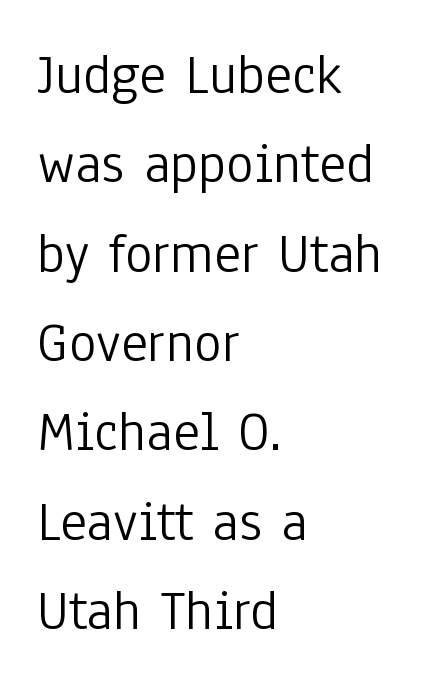
Q: Is the text bold? A: No.
Q: Is the text italic (slanted)? A: No, it is upright.
Q: Is the typeface a serif or a sans-serif typeface? A: Sans-serif.
Q: Is the text underlined? A: No.
Q: How is the paragraph aligned? A: Left-aligned.
Q: Is the spacing between letters normal or unusually wide? A: Normal.
Q: Is the spacing between lines tight, normal or loose? A: Normal.
Q: Width (condensed, normal, or wide)? A: Condensed.
Q: Stroke contrast? A: Low.
Q: x-height? A: Medium.
Q: Monospaced? A: No.
